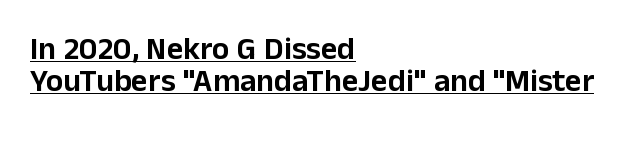
{"serif": "no", "italic": "no", "width": "normal", "stroke_contrast": "low", "x_height": "medium", "monospaced": "no", "underline": "yes", "align": "left", "line_spacing": "tight", "line_spacing_ratio": 1.01, "letter_spacing": "normal", "letter_spacing_em": 0.0, "glyph_px": 32}
